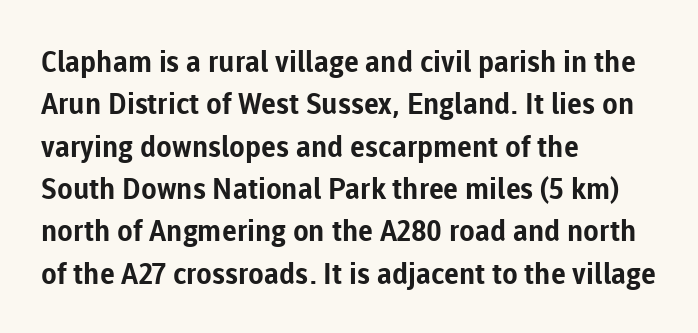
{"serif": "no", "italic": "no", "bold": "yes", "weight": "bold", "width": "normal", "stroke_contrast": "low", "x_height": "medium", "monospaced": "no", "underline": "no", "align": "left", "line_spacing": "normal", "line_spacing_ratio": 1.46, "letter_spacing": "normal", "letter_spacing_em": 0.0, "glyph_px": 29}
